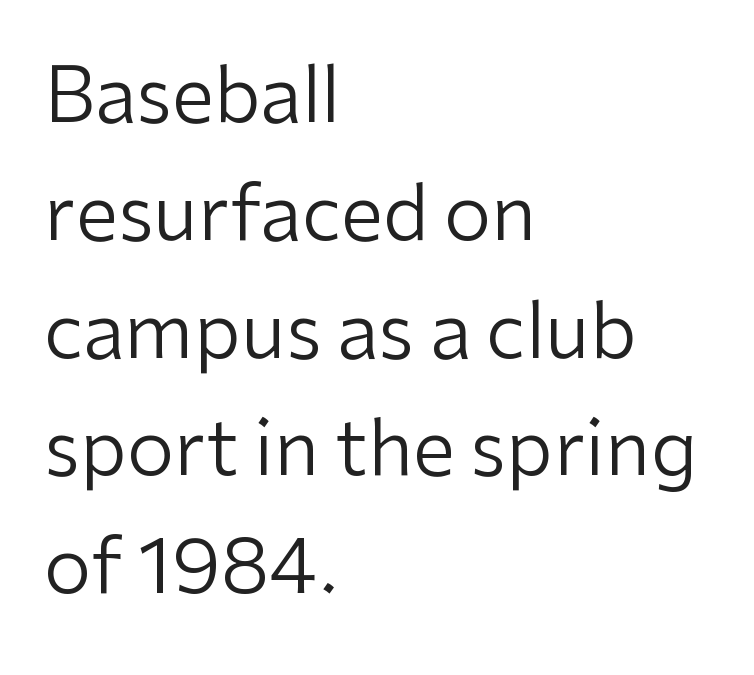
{"serif": "no", "italic": "no", "bold": "no", "weight": "regular", "width": "normal", "stroke_contrast": "low", "x_height": "medium", "monospaced": "no", "underline": "no", "align": "left", "line_spacing": "normal", "line_spacing_ratio": 1.55, "letter_spacing": "normal", "letter_spacing_em": 0.0, "glyph_px": 76}
